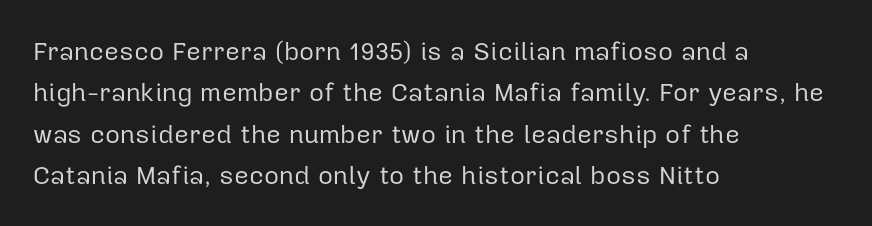
{"italic": "no", "bold": "no", "underline": "no", "align": "left", "line_spacing": "normal", "line_spacing_ratio": 1.59, "letter_spacing": "normal", "letter_spacing_em": 0.0, "glyph_px": 26}
